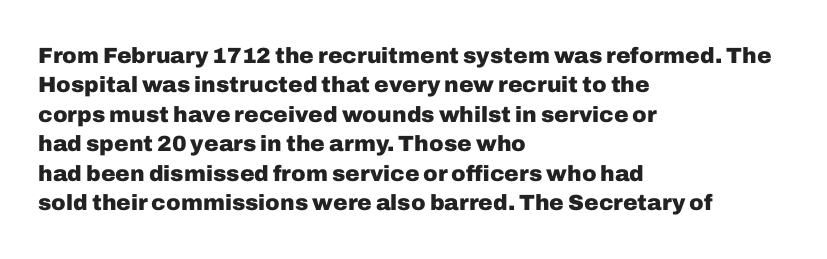
{"italic": "no", "bold": "yes", "underline": "no", "align": "left", "line_spacing": "normal", "line_spacing_ratio": 1.34, "letter_spacing": "normal", "letter_spacing_em": 0.0, "glyph_px": 22}
